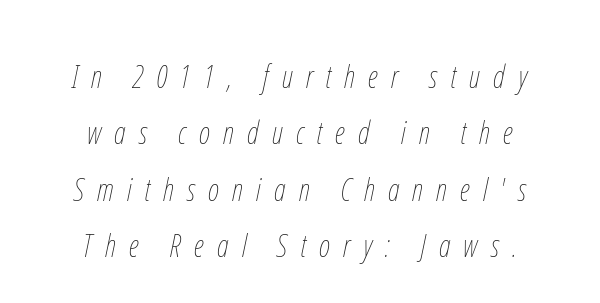
What stands out about the letter spacing? Its width — letters are far apart. The font is comparable to plain body text, perhaps lighter. This sample has the flowing, uneven cadence of proportional lettering. Type without underlining. The font's italic variant was chosen for this text.
